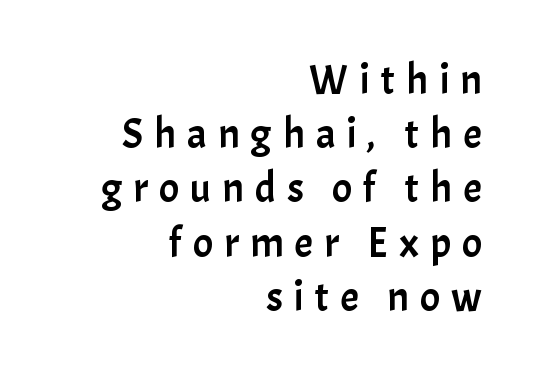
Q: Is the text italic (slanted)? A: No, it is upright.
Q: Is the typeface a serif or a sans-serif typeface? A: Sans-serif.
Q: Is the text underlined? A: No.
Q: How is the paragraph aligned? A: Right-aligned.
Q: Is the spacing between letters normal or unusually wide? A: Unusually wide.
Q: Is the spacing between lines tight, normal or loose? A: Normal.
Q: Width (condensed, normal, or wide)? A: Normal.
Q: Stroke contrast? A: Low.
Q: x-height? A: Medium.
Q: Monospaced? A: No.
